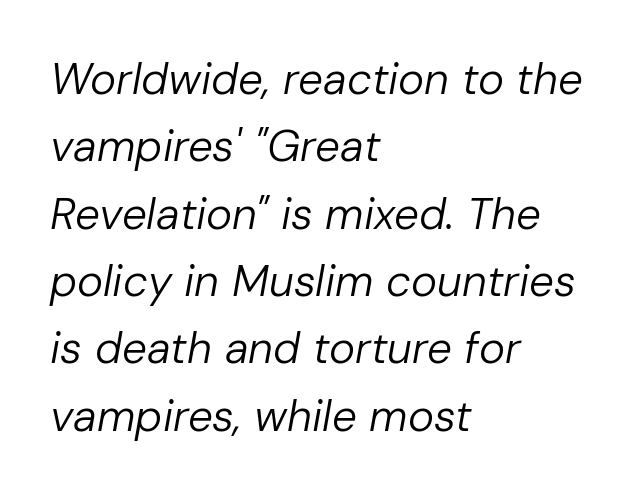
The whole block is typeset with a tilt. The rendering uses natural spacing where letterforms have individual widths. No word sits above an underline. Vertical stems look standard width or narrower in stroke. How are the letters spaced? Ordinarily, with no added tracking. Horizontal bands of white between lines are of average thickness.
